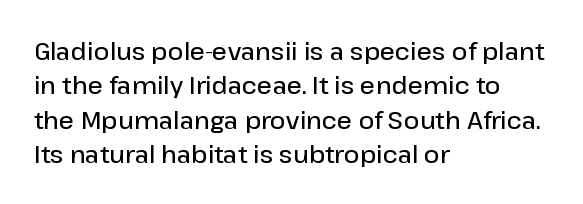
Between one letter and the next there's only the usual sliver of space. Underline: absent. Short and long lines alike share a common starting point at left. Compared with typical paragraphs, the rows here are spaced about the same.
